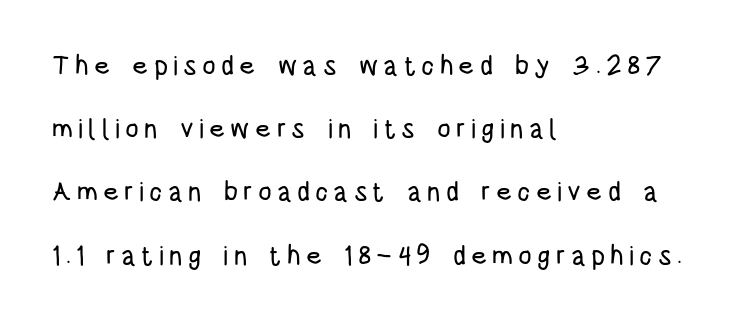
Q: Is the text italic (slanted)? A: No, it is upright.
Q: Is the text underlined? A: No.
Q: How is the paragraph aligned? A: Left-aligned.
Q: Is the spacing between lines tight, normal or loose? A: Loose.
